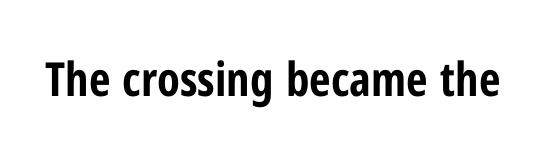
The image shows 47 px bold, condensed sans-serif type, upright; set normal letter spacing, not underlined; low stroke contrast and a medium x-height.
